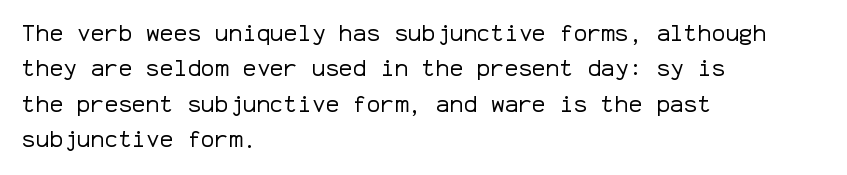
The face looks like a standard text weight, possibly lighter. Vertical strokes here are truly vertical. These lines keep a tight, regular rhythm from letter to letter. Leading matches the norm, producing a regular column. Left-aligned paragraph, ragged on the right. The space directly below the letters is spotless.
